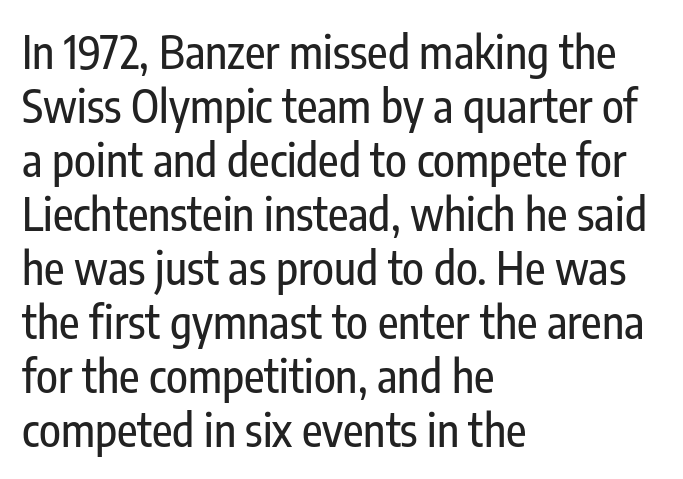
Italic? Not at all — the glyphs are vertical. These lines are rendered in a variable-pitch font. There is no visible air inserted between adjacent glyphs. Observe the absence of serifs on each vertical stroke in this sample. One-word summary of the alignment: left.
